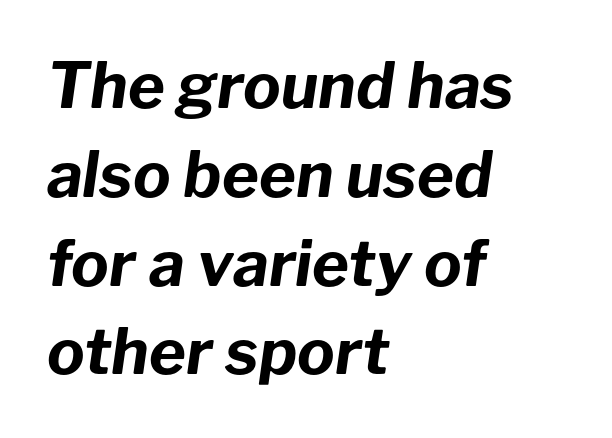
Q: Is the text bold? A: Yes.
Q: Is the text italic (slanted)? A: Yes, it leans right by about 8 degrees.
Q: Is the text underlined? A: No.
Q: How is the paragraph aligned? A: Left-aligned.
Q: Is the spacing between letters normal or unusually wide? A: Normal.
Q: Is the spacing between lines tight, normal or loose? A: Normal.
Q: Width (condensed, normal, or wide)? A: Normal.
Q: Stroke contrast? A: Low.
Q: x-height? A: Medium.
Q: Monospaced? A: No.
